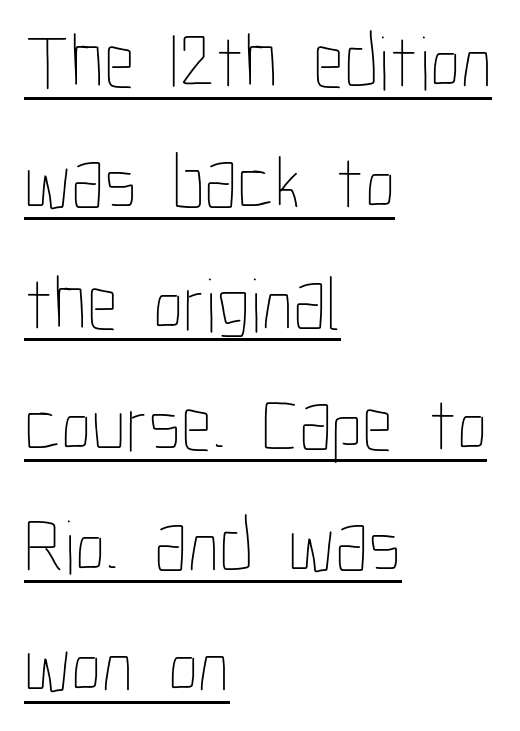
The strokes carry an ordinary text weight at most. Short and long lines alike share a common starting point at left. These lines are rendered in a variable-pitch font. When letters stand straight like this, we call the style roman or upright. Underlining? Definitely there. A typesetter would call this leading conventional body-copy spacing.
